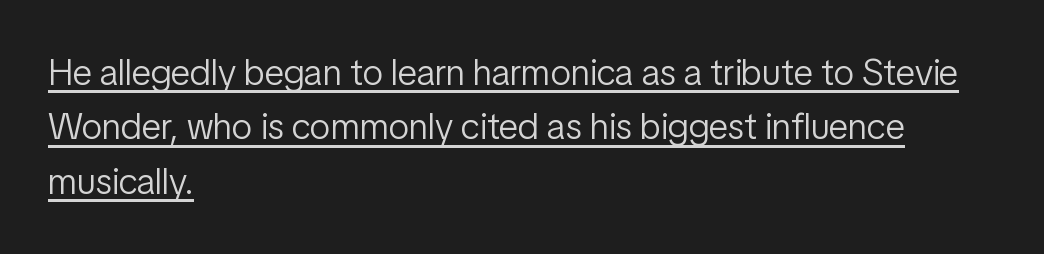
Q: Is the text bold? A: No.
Q: Is the text italic (slanted)? A: No, it is upright.
Q: Is the typeface a serif or a sans-serif typeface? A: Sans-serif.
Q: Is the text underlined? A: Yes.
Q: How is the paragraph aligned? A: Left-aligned.
Q: Is the spacing between letters normal or unusually wide? A: Normal.
Q: Is the spacing between lines tight, normal or loose? A: Normal.
Q: Width (condensed, normal, or wide)? A: Condensed.
Q: Stroke contrast? A: Low.
Q: x-height? A: Medium.
Q: Monospaced? A: No.
